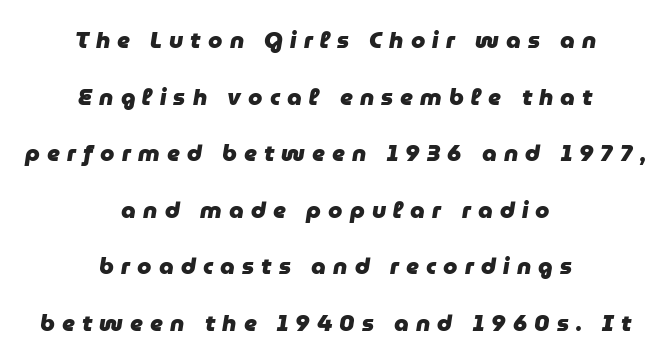
{"italic": "yes", "lean": "right", "slant_degrees": 9, "bold": "yes", "underline": "no", "align": "center", "line_spacing": "loose", "line_spacing_ratio": 2.46, "letter_spacing": "wide", "letter_spacing_em": 0.31, "glyph_px": 23}
